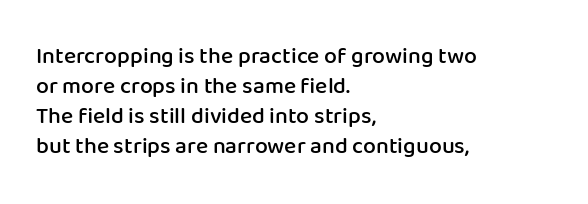
{"italic": "no", "bold": "semi", "underline": "no", "align": "left", "line_spacing": "normal", "line_spacing_ratio": 1.31, "letter_spacing": "normal", "letter_spacing_em": 0.0, "glyph_px": 23}
